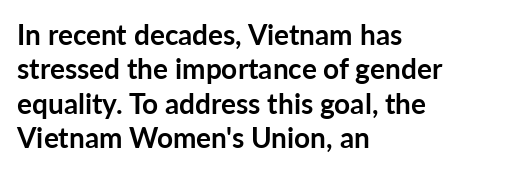
Q: Is the text bold? A: Yes.
Q: Is the text italic (slanted)? A: No, it is upright.
Q: Is the typeface a serif or a sans-serif typeface? A: Sans-serif.
Q: Is the text underlined? A: No.
Q: How is the paragraph aligned? A: Left-aligned.
Q: Is the spacing between letters normal or unusually wide? A: Normal.
Q: Width (condensed, normal, or wide)? A: Normal.
Q: Stroke contrast? A: Low.
Q: x-height? A: Medium.
Q: Monospaced? A: No.
